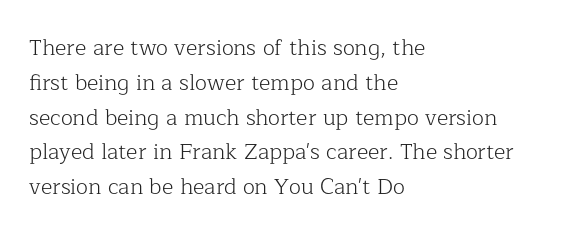
All the whitespace from short lines collects on the right. No extra tracking has been applied to these lines. Characters remain perfectly vertical along every line. The space beneath each line is pristine and unruled. Vertical stems look standard width or narrower in stroke.
